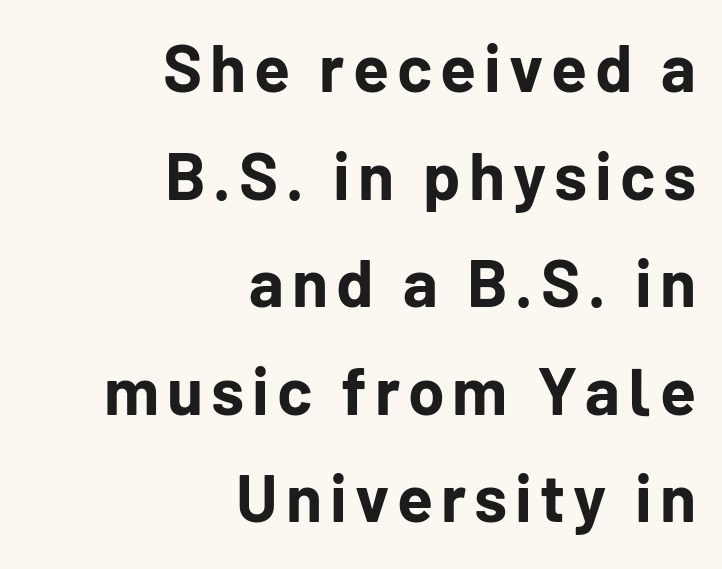
Unlike italic type, these characters show no tilt at all. Strong, thick strokes mark this as bold type. The designer left line spacing at the default. The rendering anchors every line to the right-hand side. The font family rendered here belongs to the sans-serif group.
